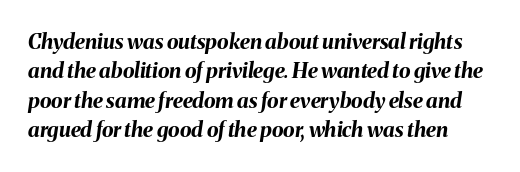
Notice how thick the strokes are: this is what a full bold looks like. What stands out about the letter spacing? Nothing — it is the standard amount. The lettering tilts uniformly, giving the passage an italic look. Vertically, the passage feels balanced, rows spaced as you'd expect. This rendering features lettering with no underline.
